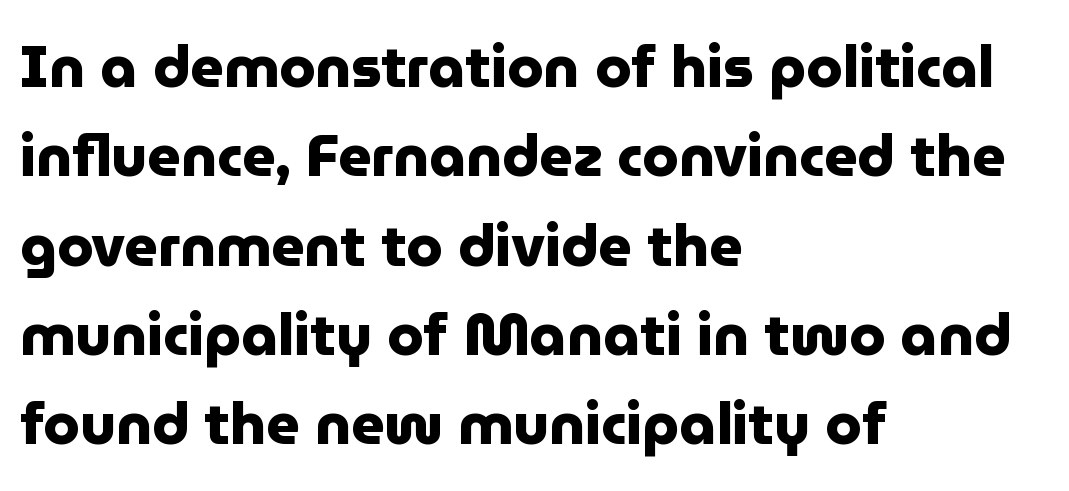
Q: Is the text bold? A: Yes.
Q: Is the text italic (slanted)? A: No, it is upright.
Q: Is the typeface a serif or a sans-serif typeface? A: Sans-serif.
Q: Is the text underlined? A: No.
Q: How is the paragraph aligned? A: Left-aligned.
Q: Is the spacing between letters normal or unusually wide? A: Normal.
Q: Is the spacing between lines tight, normal or loose? A: Normal.
Q: Width (condensed, normal, or wide)? A: Normal.
Q: Stroke contrast? A: Low.
Q: x-height? A: Medium.
Q: Monospaced? A: No.
